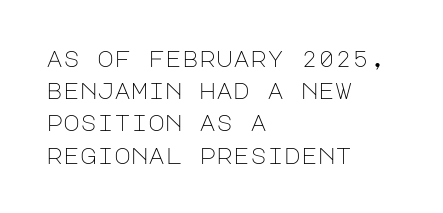
{"italic": "no", "bold": "no", "underline": "no", "align": "left", "line_spacing": "normal", "line_spacing_ratio": 1.4, "letter_spacing": "normal", "letter_spacing_em": 0.0, "glyph_px": 23}
